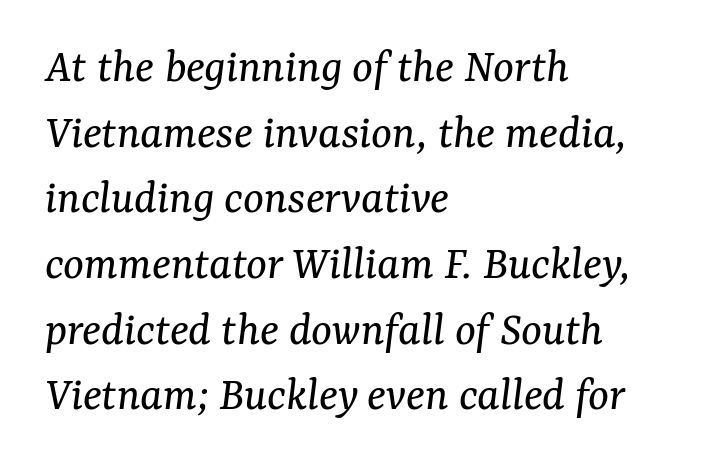
The image shows 49 px regular-weight serif type, italic (leaning right); set left-aligned, normal line spacing (1.34x), normal letter spacing, not underlined; medium stroke contrast and a medium x-height.
